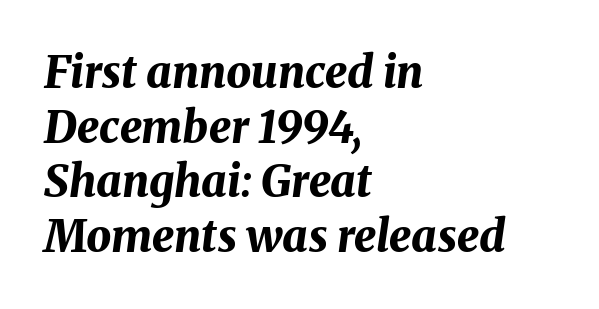
{"italic": "yes", "lean": "right", "slant_degrees": 8, "bold": "yes", "weight": "bold", "width": "normal", "stroke_contrast": "medium", "x_height": "medium", "monospaced": "no", "underline": "no", "align": "left", "line_spacing_ratio": 1.24, "letter_spacing": "normal", "letter_spacing_em": 0.0, "glyph_px": 44}
